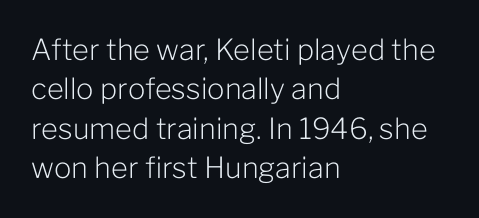
The image shows 29 px light sans-serif type, upright; set left-aligned, normal line spacing (1.36x), normal letter spacing, not underlined; low stroke contrast and a medium x-height.
